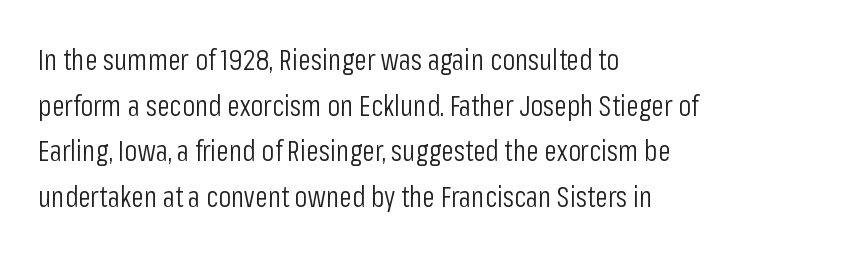
Leading: standard. This sample has the flowing, uneven cadence of proportional lettering. No chunkiness to these letters — they're not bold. Underlining? Definitely not there. Inter-character spacing is left at the font's built-in metrics.
